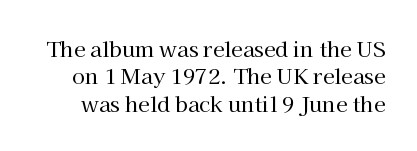
The font sits on the lighter half of the weight spectrum, regular included. Type without underlining. The horizontal fit of the characters is conventional and even. The type sits square on the baseline with zero lean. The lines sit at an ordinary, default distance from one another.
